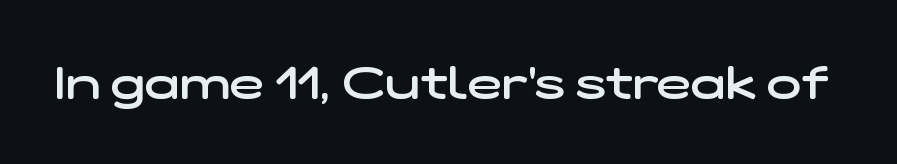
Q: Is the text bold? A: Semi-bold.
Q: Is the typeface a serif or a sans-serif typeface? A: Sans-serif.
Q: Is the text underlined? A: No.
Q: Is the spacing between letters normal or unusually wide? A: Normal.
Q: Width (condensed, normal, or wide)? A: Wide.
Q: Stroke contrast? A: Low.
Q: x-height? A: Medium.
Q: Monospaced? A: No.
